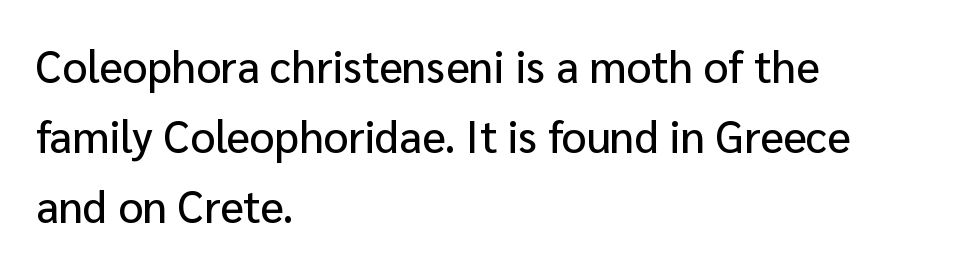
Glance below the letters and you will spot only blank space. A typesetter would call this proportional, since set widths differ per character. Interline gaps are of average width in this sample. Layout note: lines flush left.
